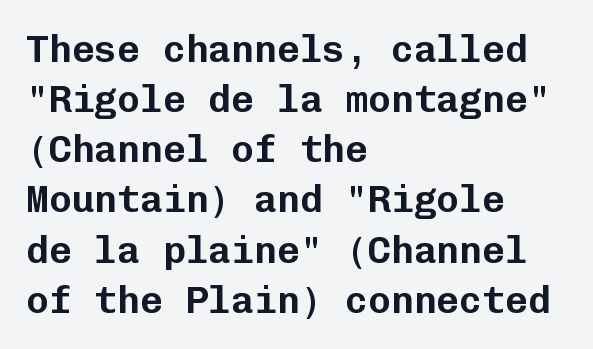
The image shows 38 px sans-serif type, upright, monospaced; set left-aligned, normal line spacing (1.32x), normal letter spacing, not underlined; low stroke contrast and a medium x-height.
